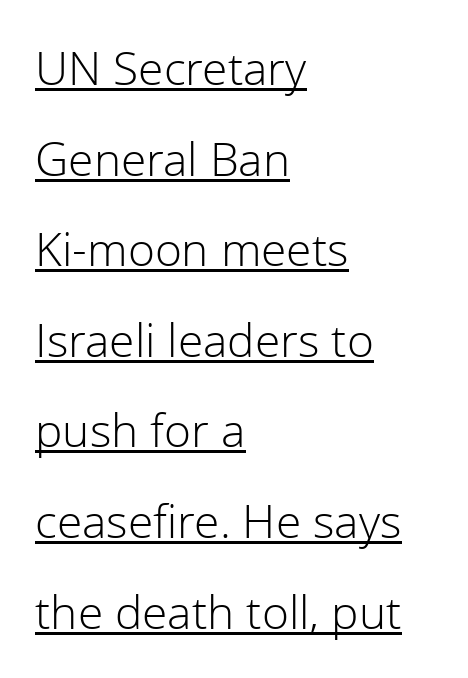
Q: Is the text bold? A: No.
Q: Is the text italic (slanted)? A: No, it is upright.
Q: Is the typeface a serif or a sans-serif typeface? A: Sans-serif.
Q: Is the text underlined? A: Yes.
Q: How is the paragraph aligned? A: Left-aligned.
Q: Is the spacing between letters normal or unusually wide? A: Normal.
Q: Is the spacing between lines tight, normal or loose? A: Loose.
Q: Width (condensed, normal, or wide)? A: Normal.
Q: x-height? A: Medium.
Q: Monospaced? A: No.
